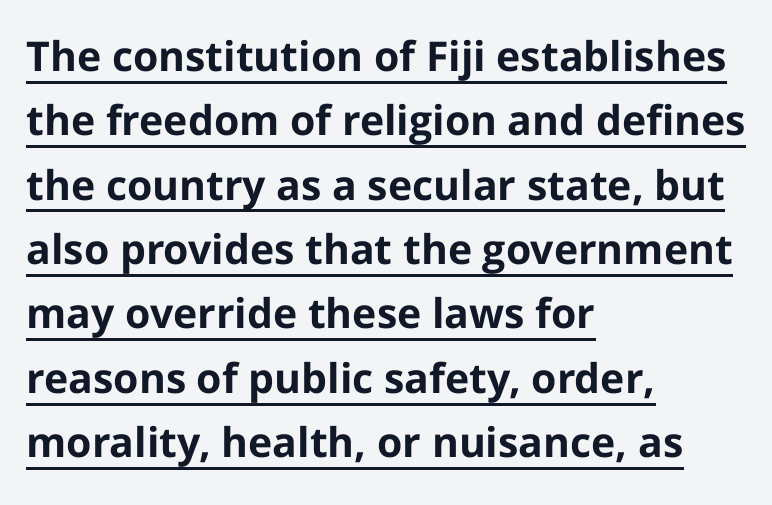
{"serif": "no", "italic": "no", "bold": "yes", "weight": "bold", "width": "normal", "stroke_contrast": "low", "x_height": "medium", "monospaced": "no", "underline": "yes", "align": "left", "line_spacing": "normal", "line_spacing_ratio": 1.57, "letter_spacing": "normal", "letter_spacing_em": 0.0, "glyph_px": 41}
